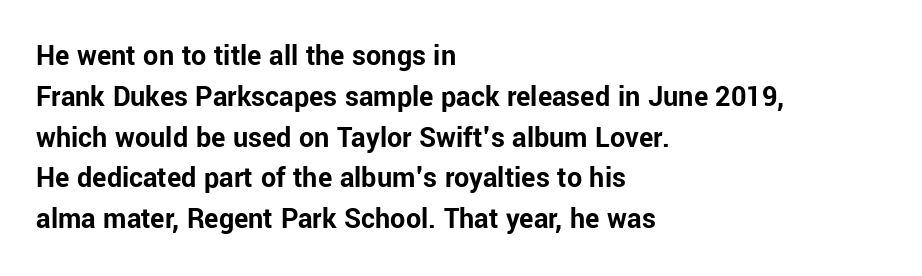
Default kerning and tracking; the words read as compact shapes. You could not count columns in this text — the font is proportionally spaced. The type sits square on the baseline with zero lean. Notice how descenders clear the ascenders below comfortably — that's standard leading.
